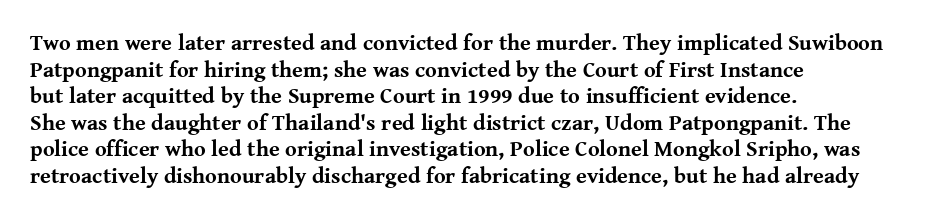
Q: Is the text bold? A: Yes.
Q: Is the text italic (slanted)? A: No, it is upright.
Q: Is the text underlined? A: No.
Q: How is the paragraph aligned? A: Left-aligned.
Q: Is the spacing between letters normal or unusually wide? A: Normal.
